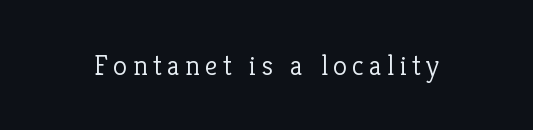
The image shows 29 px light serif type, upright; set not underlined; low stroke contrast and a medium x-height.
